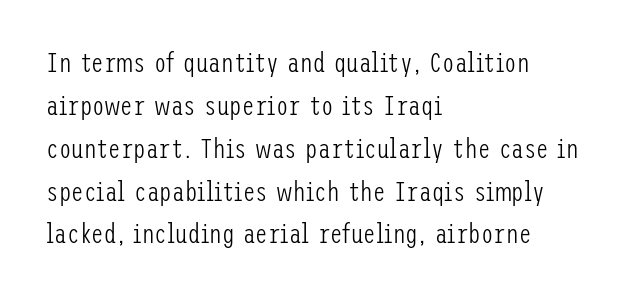
Short note: letters normally spaced. The typography opts for an upright posture over an oblique one. Baseline-to-baseline distance is the conventional proportion of letter height. The paragraph shown leans on its left margin.
